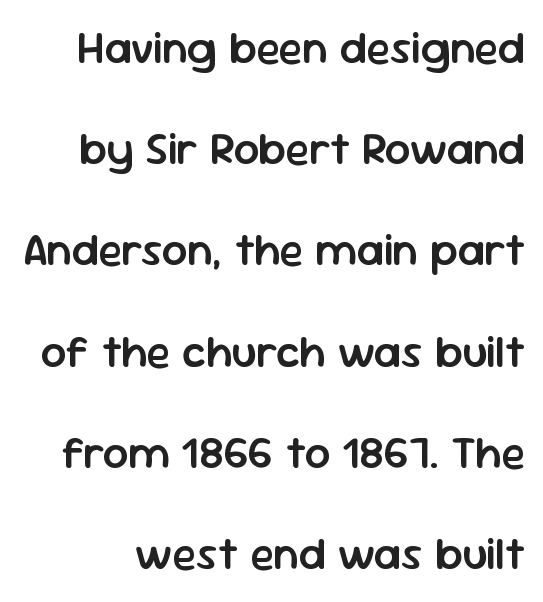
Q: Is the text bold? A: Semi-bold.
Q: Is the text italic (slanted)? A: No, it is upright.
Q: Is the typeface a serif or a sans-serif typeface? A: Sans-serif.
Q: Is the text underlined? A: No.
Q: Is the spacing between letters normal or unusually wide? A: Normal.
Q: Is the spacing between lines tight, normal or loose? A: Loose.
Q: Width (condensed, normal, or wide)? A: Normal.
Q: Stroke contrast? A: Low.
Q: x-height? A: Medium.
Q: Monospaced? A: No.
